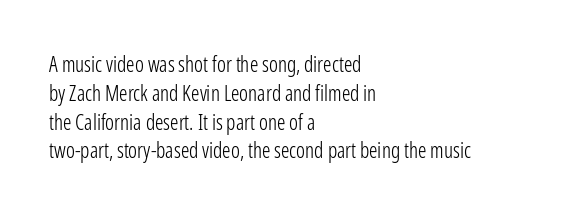
Each new line begins a customary step beneath the previous one. Stems here are at most as thick as an everyday book face. Words appear dense and cohesive because spacing is normal. Descenders hang freely into open space. The axis of the letterforms is exactly vertical.
